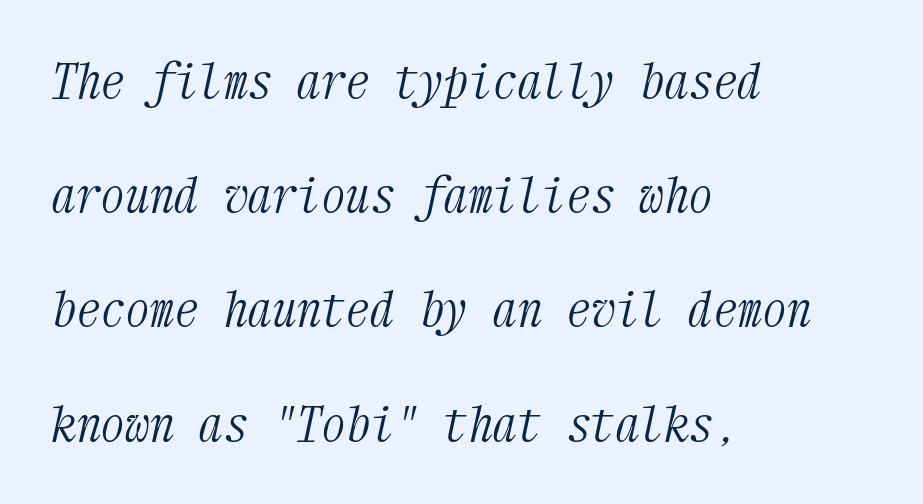
The letters march in equal steps, a hallmark of fixed-pitch type. Slant detected: the letters are inclined. Typographically, this falls in the serif category. The paragraph shown leans on its left margin. Letter spacing: default.
